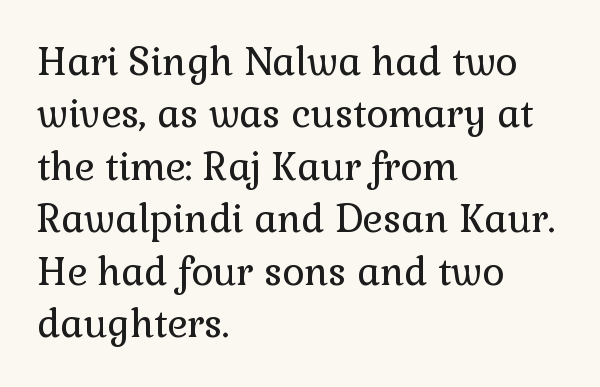
The image shows 38 px regular-weight serif type, upright; set left-aligned, normal line spacing (1.38x), normal letter spacing, not underlined; low stroke contrast and a medium x-height.
